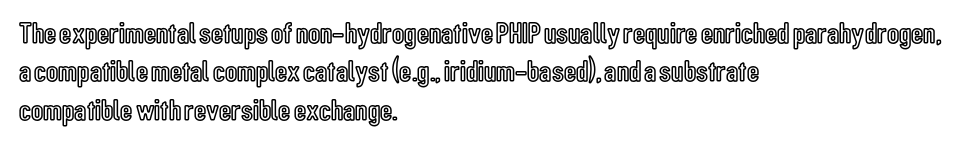
{"italic": "no", "width": "condensed", "x_height": "medium", "monospaced": "no", "underline": "no", "align": "left", "line_spacing": "normal", "line_spacing_ratio": 1.28, "letter_spacing": "normal", "letter_spacing_em": 0.0, "glyph_px": 30}
